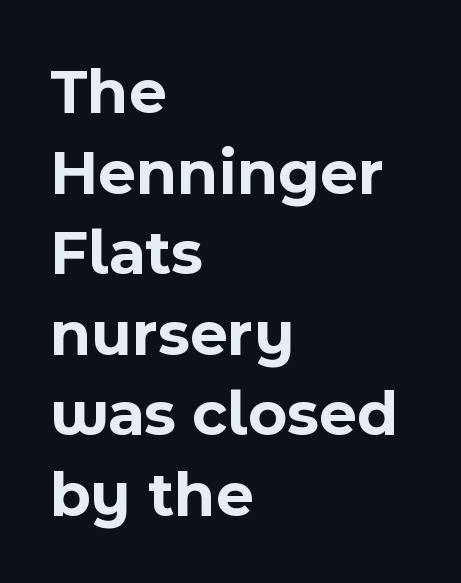
Q: Is the text bold? A: Yes.
Q: Is the text italic (slanted)? A: No, it is upright.
Q: Is the typeface a serif or a sans-serif typeface? A: Sans-serif.
Q: Is the text underlined? A: No.
Q: How is the paragraph aligned? A: Left-aligned.
Q: Is the spacing between letters normal or unusually wide? A: Normal.
Q: Width (condensed, normal, or wide)? A: Normal.
Q: x-height? A: Medium.
Q: Monospaced? A: No.
